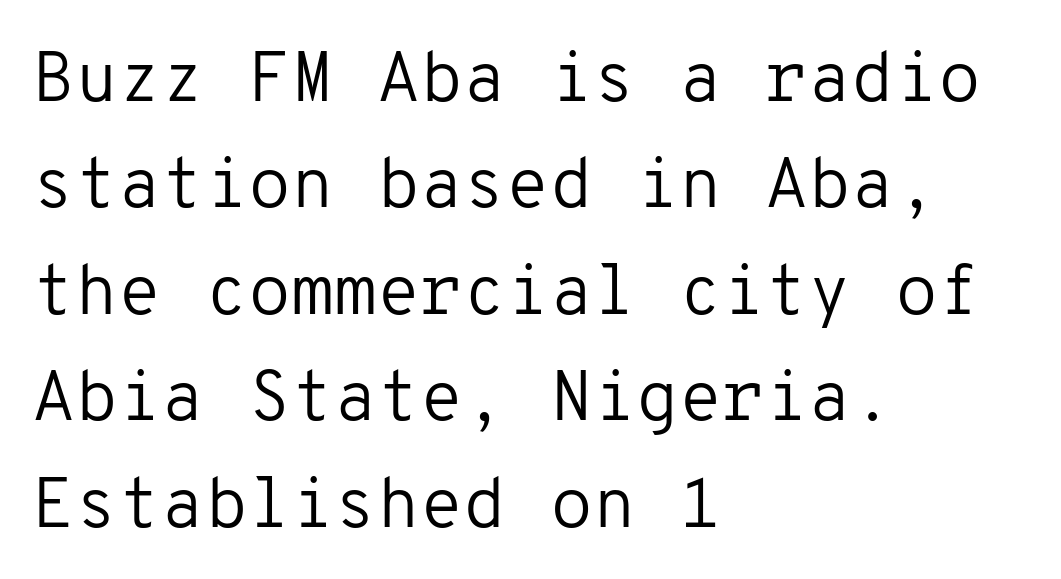
Q: Is the text bold? A: No.
Q: Is the text italic (slanted)? A: No, it is upright.
Q: Is the typeface a serif or a sans-serif typeface? A: Sans-serif.
Q: Is the text underlined? A: No.
Q: How is the paragraph aligned? A: Left-aligned.
Q: Is the spacing between letters normal or unusually wide? A: Normal.
Q: Is the spacing between lines tight, normal or loose? A: Normal.
Q: Width (condensed, normal, or wide)? A: Normal.
Q: Stroke contrast? A: Low.
Q: x-height? A: Medium.
Q: Monospaced? A: Yes.
